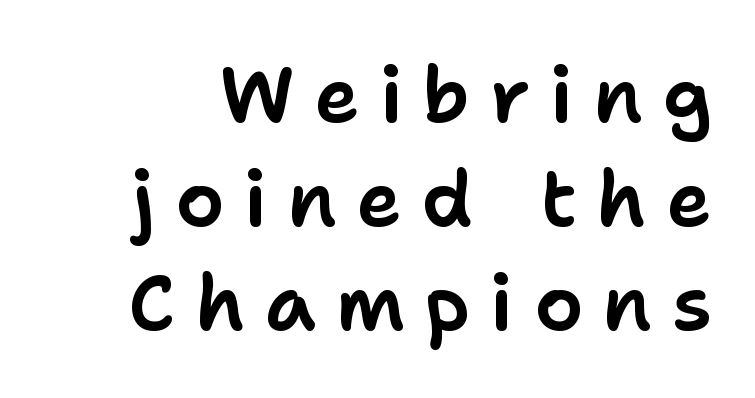
{"serif": "no", "italic": "no", "width": "normal", "stroke_contrast": "low", "x_height": "medium", "monospaced": "no", "underline": "no", "line_spacing": "normal", "line_spacing_ratio": 1.35, "letter_spacing": "wide", "letter_spacing_em": 0.26, "glyph_px": 77}
